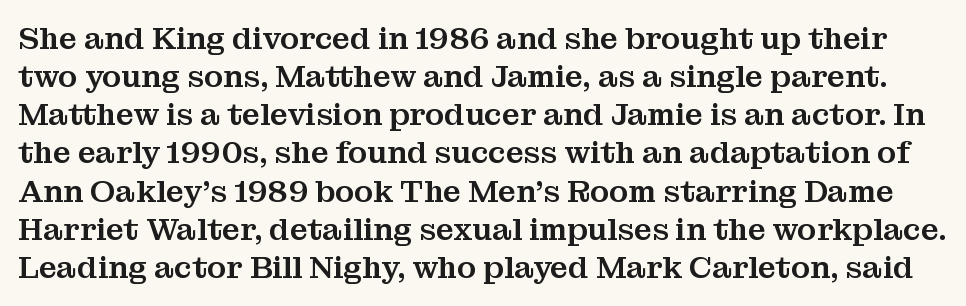
{"serif": "yes", "italic": "no", "width": "normal", "stroke_contrast": "medium", "x_height": "medium", "monospaced": "no", "underline": "no", "line_spacing_ratio": 1.23, "letter_spacing": "normal", "letter_spacing_em": 0.0, "glyph_px": 31}
